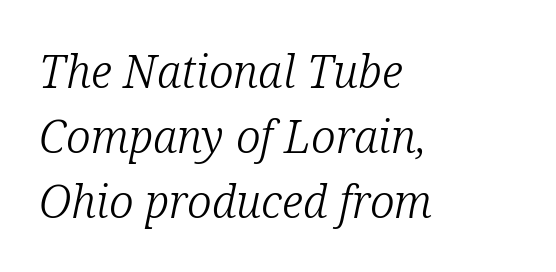
The image shows 45 px light serif type, italic (leaning right); set left-aligned, normal line spacing (1.45x), normal letter spacing, not underlined; low stroke contrast and a medium x-height.
